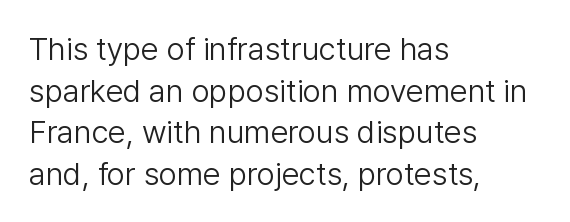
{"serif": "no", "italic": "no", "bold": "no", "weight": "light", "width": "normal", "stroke_contrast": "low", "x_height": "medium", "monospaced": "no", "underline": "no", "align": "left", "line_spacing": "normal", "line_spacing_ratio": 1.3, "letter_spacing": "normal", "letter_spacing_em": 0.0, "glyph_px": 32}
